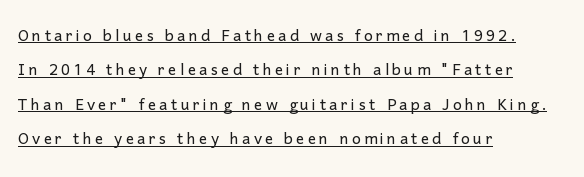
The image shows 21 px text type, upright; set left-aligned, normal line spacing (1.64x), underlined.
